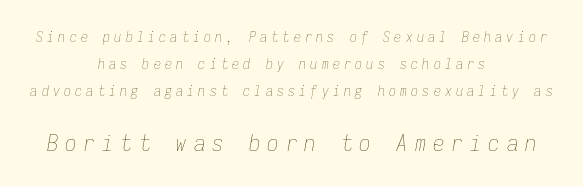
Q: Is the text bold? A: No.
Q: Is the text italic (slanted)? A: Yes, it leans right by about 9 degrees.
Q: Is the text underlined? A: No.
Q: How is the paragraph aligned? A: Centered.
Q: Is the spacing between letters normal or unusually wide? A: Unusually wide.
Q: Is the spacing between lines tight, normal or loose? A: Loose.
Q: Which block of text is set in a larger size, the first (top) or the second (bottom)? A: The second (bottom) one.
